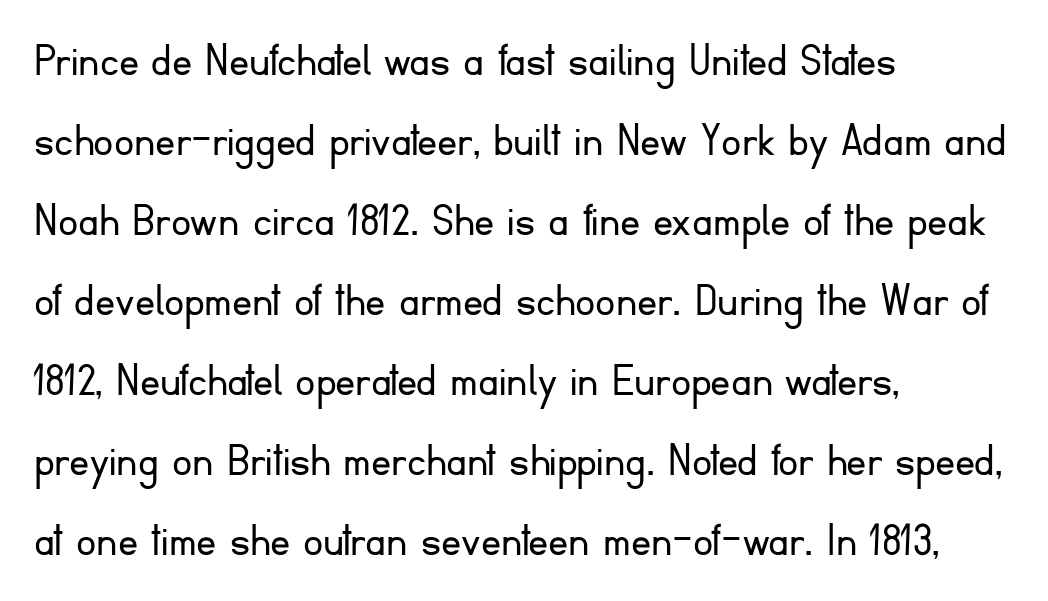
Q: Is the text bold? A: No.
Q: Is the text italic (slanted)? A: No, it is upright.
Q: Is the typeface a serif or a sans-serif typeface? A: Sans-serif.
Q: Is the text underlined? A: No.
Q: How is the paragraph aligned? A: Left-aligned.
Q: Is the spacing between letters normal or unusually wide? A: Normal.
Q: Is the spacing between lines tight, normal or loose? A: Normal.
Q: Width (condensed, normal, or wide)? A: Normal.
Q: Stroke contrast? A: Low.
Q: x-height? A: Small.
Q: Monospaced? A: No.
